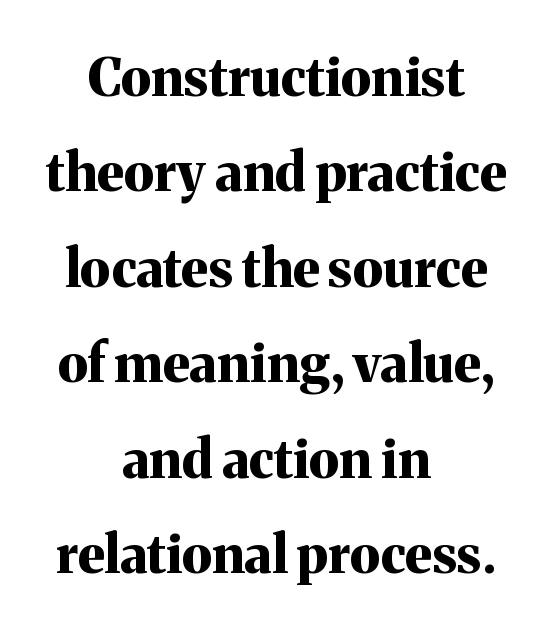
The image shows 53 px bold serif type, upright; set centered, line spacing 1.8x, normal letter spacing, not underlined; medium stroke contrast and a medium x-height.
